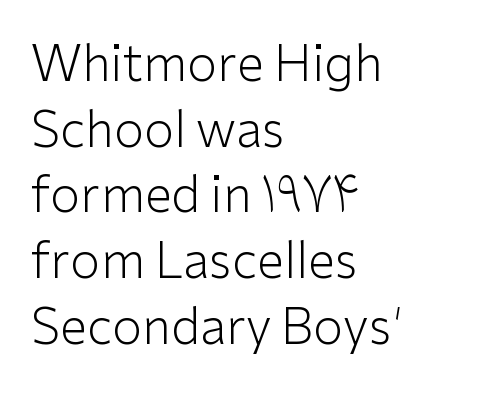
Q: Is the text bold? A: No.
Q: Is the text italic (slanted)? A: No, it is upright.
Q: Is the typeface a serif or a sans-serif typeface? A: Sans-serif.
Q: Is the text underlined? A: No.
Q: How is the paragraph aligned? A: Left-aligned.
Q: Is the spacing between letters normal or unusually wide? A: Normal.
Q: Is the spacing between lines tight, normal or loose? A: Normal.
Q: Width (condensed, normal, or wide)? A: Normal.
Q: Stroke contrast? A: Low.
Q: x-height? A: Medium.
Q: Monospaced? A: No.
